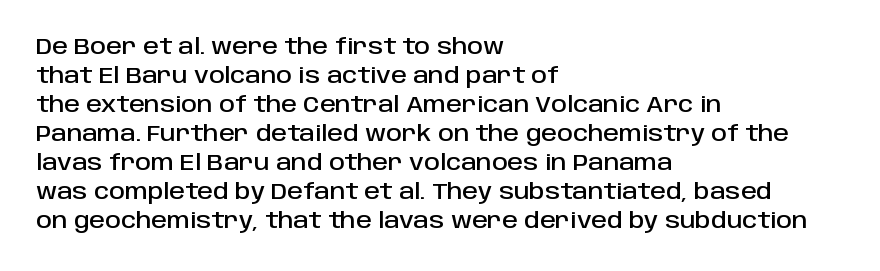
{"italic": "no", "underline": "no", "align": "left", "line_spacing": "normal", "line_spacing_ratio": 1.32, "letter_spacing": "normal", "letter_spacing_em": 0.0, "glyph_px": 22}
